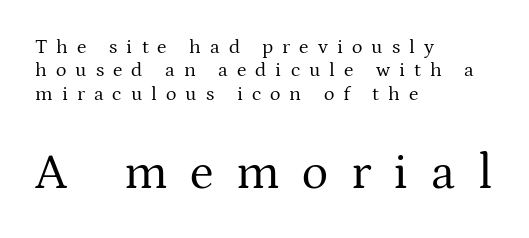
The passage shown is typed in a proportional face where columns would drift. Glyph-to-glyph distance is far greater than everyday printed text. Does the bottom block carry the larger type? Yes, it does. Yep, those are serifs on the letters. These lines stack with their left ends in a neat column.
